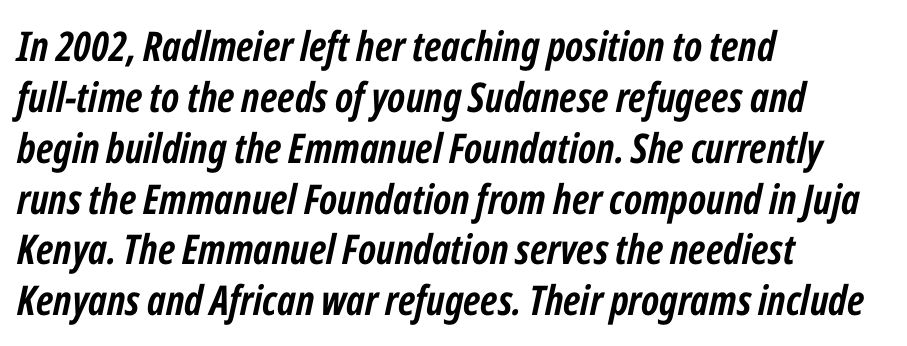
The image shows 41 px semibold, condensed type, italic (leaning right); set left-aligned, line spacing 1.24x, normal letter spacing, not underlined; low stroke contrast and a medium x-height.
